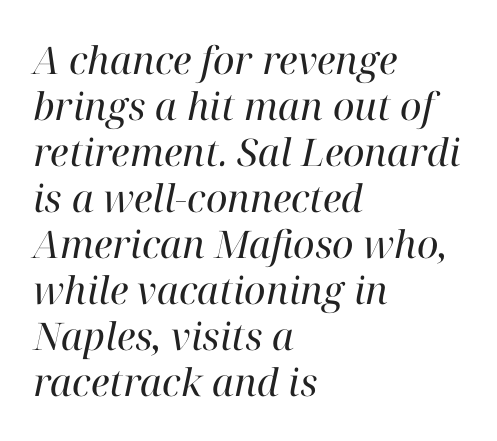
Q: Is the text bold? A: No.
Q: Is the text italic (slanted)? A: Yes, it leans right by about 12 degrees.
Q: Is the typeface a serif or a sans-serif typeface? A: Serif.
Q: Is the text underlined? A: No.
Q: How is the paragraph aligned? A: Left-aligned.
Q: Is the spacing between letters normal or unusually wide? A: Normal.
Q: Width (condensed, normal, or wide)? A: Normal.
Q: Stroke contrast? A: High.
Q: x-height? A: Medium.
Q: Monospaced? A: No.
